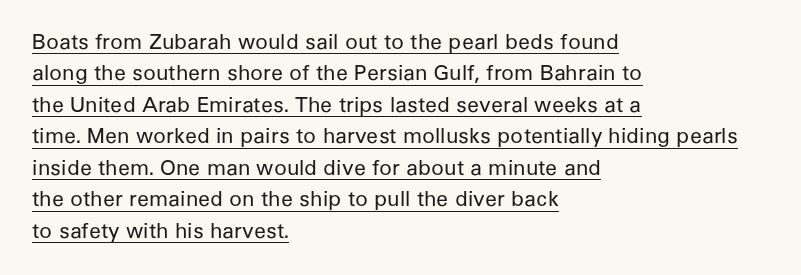
Q: Is the text bold? A: No.
Q: Is the text italic (slanted)? A: No, it is upright.
Q: Is the text underlined? A: Yes.
Q: How is the paragraph aligned? A: Left-aligned.
Q: Is the spacing between letters normal or unusually wide? A: Normal.
Q: Is the spacing between lines tight, normal or loose? A: Normal.
